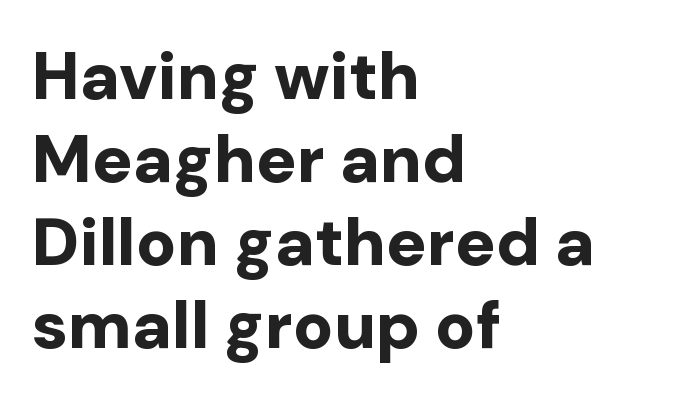
Q: Is the text bold? A: Yes.
Q: Is the text italic (slanted)? A: No, it is upright.
Q: Is the typeface a serif or a sans-serif typeface? A: Sans-serif.
Q: Is the text underlined? A: No.
Q: How is the paragraph aligned? A: Left-aligned.
Q: Is the spacing between letters normal or unusually wide? A: Normal.
Q: Width (condensed, normal, or wide)? A: Normal.
Q: Stroke contrast? A: Low.
Q: x-height? A: Medium.
Q: Monospaced? A: No.
